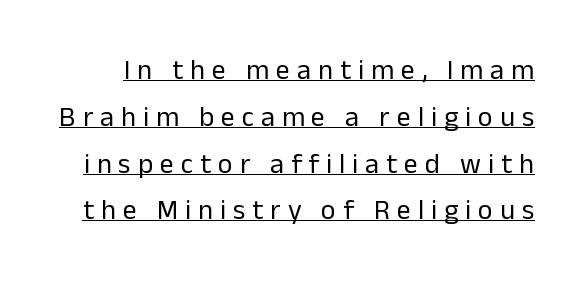
Q: Is the text bold? A: No.
Q: Is the text italic (slanted)? A: No, it is upright.
Q: Is the typeface a serif or a sans-serif typeface? A: Sans-serif.
Q: Is the text underlined? A: Yes.
Q: Is the spacing between letters normal or unusually wide? A: Unusually wide.
Q: Is the spacing between lines tight, normal or loose? A: Normal.
Q: Width (condensed, normal, or wide)? A: Normal.
Q: Stroke contrast? A: Low.
Q: x-height? A: Medium.
Q: Monospaced? A: No.
